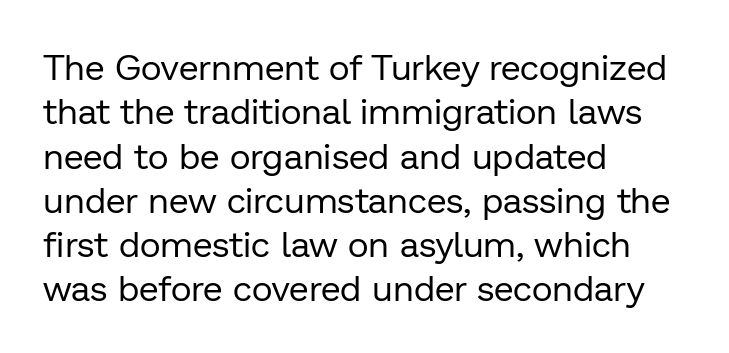
The image shows 36 px regular-weight sans-serif type, upright; set left-aligned, line spacing 1.23x, normal letter spacing, not underlined; low stroke contrast and a medium x-height.
